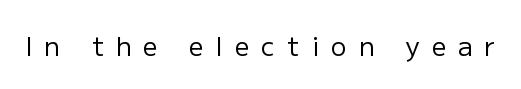
The image shows 26 px text type, upright; set unusually wide letter spacing (+0.46 em), not underlined.
